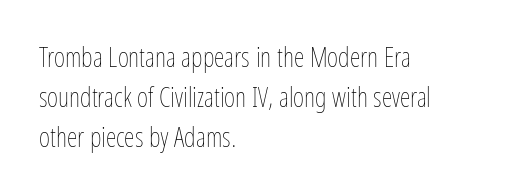
The paragraph shown leans on its left margin. Has an underline been added? It has not. The font's upright variant was chosen for this text. The cut favours lightness, reaching ordinary text weight at its darkest.
